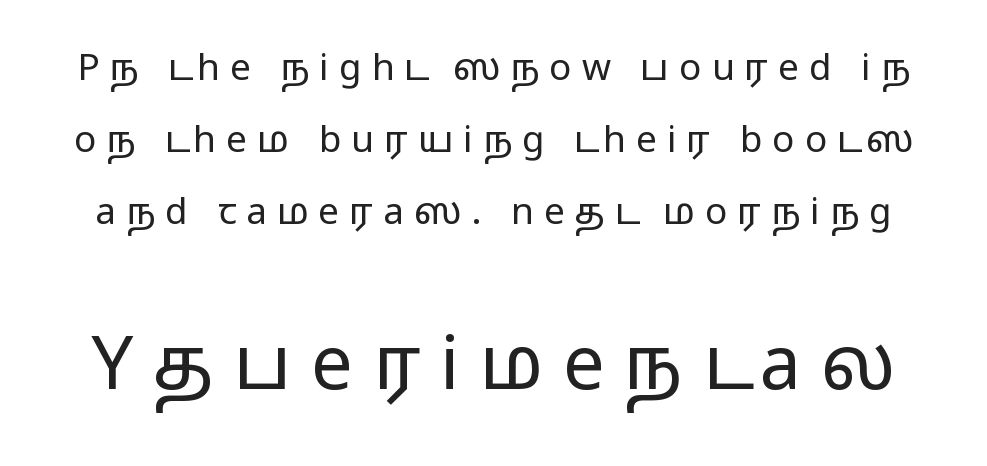
The image shows 74 px regular-weight, wide sans-serif type, upright; set loose line spacing (1.94x), unusually wide letter spacing (+0.27 em), not underlined; the second (bottom) block is 2.0x larger; low stroke contrast and a medium x-height.
